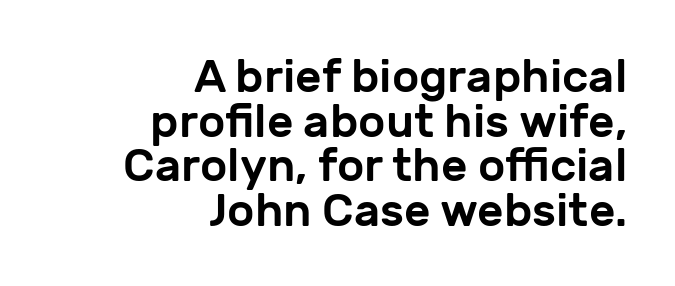
{"serif": "no", "italic": "no", "width": "normal", "stroke_contrast": "low", "x_height": "medium", "monospaced": "no", "underline": "no", "align": "right", "line_spacing": "tight", "line_spacing_ratio": 0.97, "letter_spacing": "normal", "letter_spacing_em": 0.0, "glyph_px": 46}
